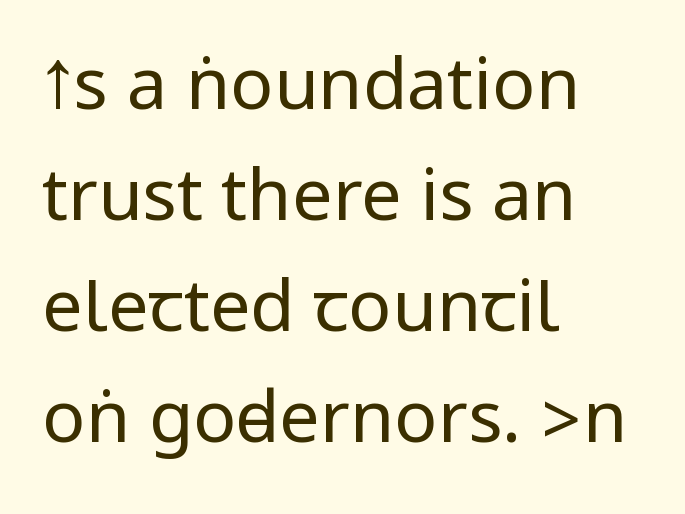
Q: Is the text bold? A: No.
Q: Is the text italic (slanted)? A: No, it is upright.
Q: Is the typeface a serif or a sans-serif typeface? A: Sans-serif.
Q: Is the text underlined? A: No.
Q: How is the paragraph aligned? A: Left-aligned.
Q: Is the spacing between letters normal or unusually wide? A: Normal.
Q: Is the spacing between lines tight, normal or loose? A: Normal.
Q: Width (condensed, normal, or wide)? A: Condensed.
Q: Stroke contrast? A: Low.
